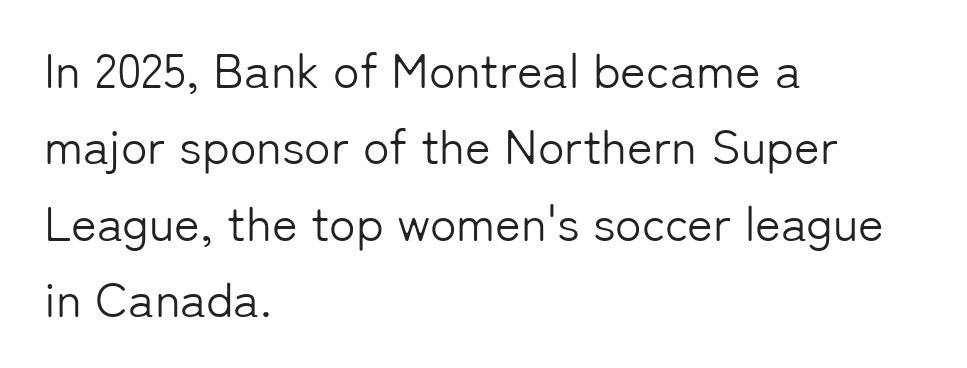
Left-aligned paragraph, ragged on the right. Check where the strokes stop: nothing finishes them off — pure sans. The face used here is proportionally spaced, like ordinary book or web type. Unmarked baselines from the first word to the last. The weight would be labelled regular, book, light, or lighter still. Italic: no, the glyphs are upright roman.
